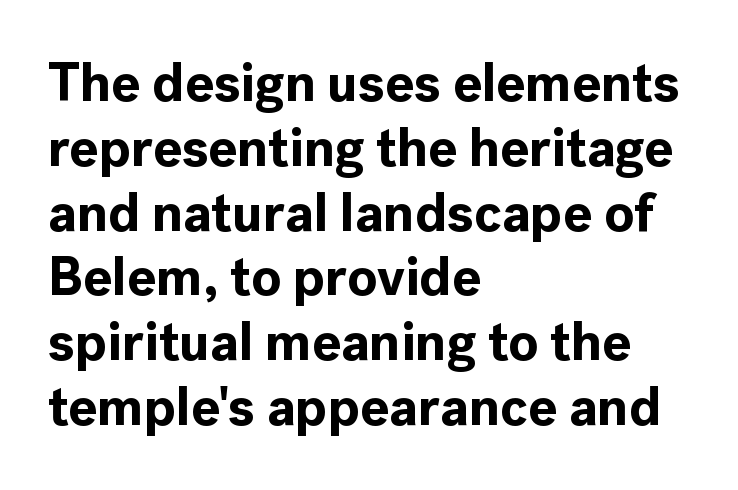
Q: Is the text bold? A: Yes.
Q: Is the text italic (slanted)? A: No, it is upright.
Q: Is the typeface a serif or a sans-serif typeface? A: Sans-serif.
Q: Is the text underlined? A: No.
Q: How is the paragraph aligned? A: Left-aligned.
Q: Is the spacing between letters normal or unusually wide? A: Normal.
Q: Width (condensed, normal, or wide)? A: Normal.
Q: x-height? A: Medium.
Q: Monospaced? A: No.
